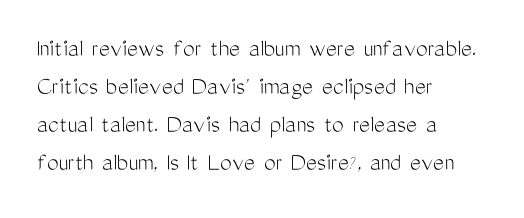
Q: Is the text bold? A: No.
Q: Is the text italic (slanted)? A: No, it is upright.
Q: Is the text underlined? A: No.
Q: How is the paragraph aligned? A: Left-aligned.
Q: Is the spacing between letters normal or unusually wide? A: Normal.
Q: Is the spacing between lines tight, normal or loose? A: Normal.
